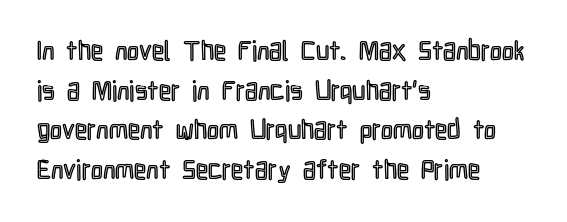
Reading down the column, the eye jumps a familiar distance to each next line. The gaps between neighbouring characters are ordinary and unremarkable. Every character sits straight up, as roman type does. These lines stack with their left ends in a neat column. Bare-footed words on every line.
